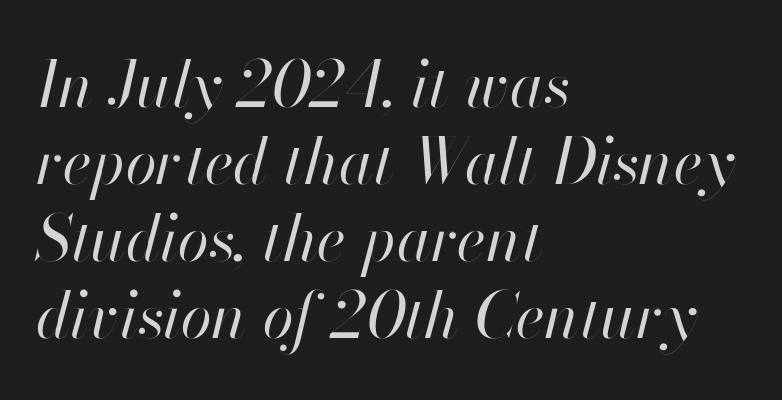
Q: Is the text bold? A: No.
Q: Is the text italic (slanted)? A: Yes, it leans right by about 13 degrees.
Q: Is the text underlined? A: No.
Q: How is the paragraph aligned? A: Left-aligned.
Q: Is the spacing between letters normal or unusually wide? A: Normal.
Q: Width (condensed, normal, or wide)? A: Normal.
Q: Stroke contrast? A: High.
Q: x-height? A: Small.
Q: Monospaced? A: No.
